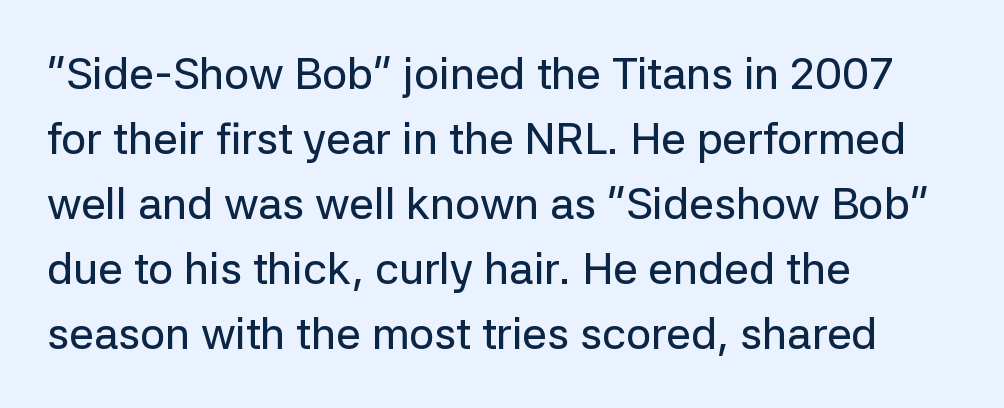
The image shows 44 px sans-serif type, upright; set left-aligned, normal line spacing (1.48x), normal letter spacing, not underlined; low stroke contrast and a medium x-height.
